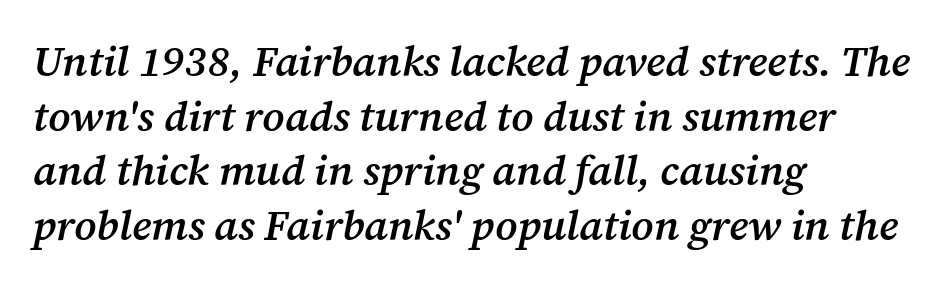
Glance below the letters and you will spot only blank space. You could not count columns in this text — the font is proportionally spaced. Interline gaps are of average width in this sample. The characters look somewhat weighty, a semibold short of true bold.
